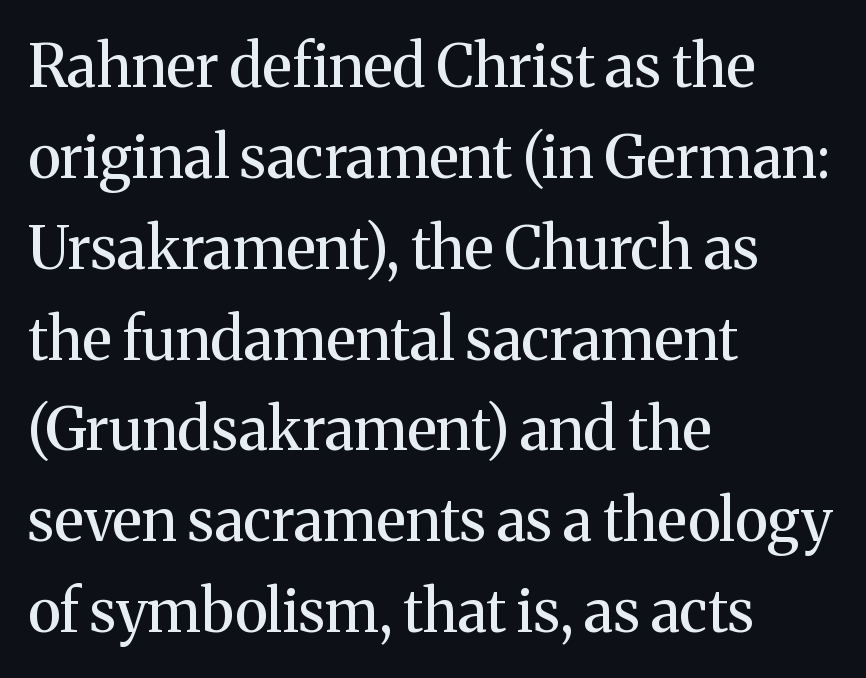
The image shows 59 px serif type, upright; set left-aligned, normal line spacing (1.54x), normal letter spacing, not underlined; medium stroke contrast and a medium x-height.
